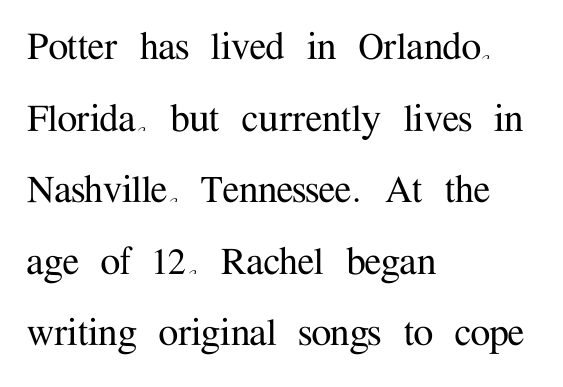
Just letters on the line, the space beneath them empty. This is the regular roman posture of the typeface. The compositor pushed each line to the left boundary. The horizontal fit of the characters is conventional and even. Students, observe: this is what conventionally led text looks like.
